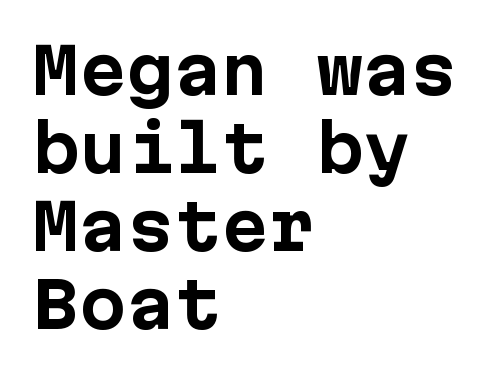
{"serif": "no", "italic": "no", "bold": "yes", "weight": "bold", "width": "normal", "stroke_contrast": "low", "x_height": "medium", "underline": "no", "align": "left", "line_spacing_ratio": 1.24, "letter_spacing": "normal", "letter_spacing_em": 0.0, "glyph_px": 63}
